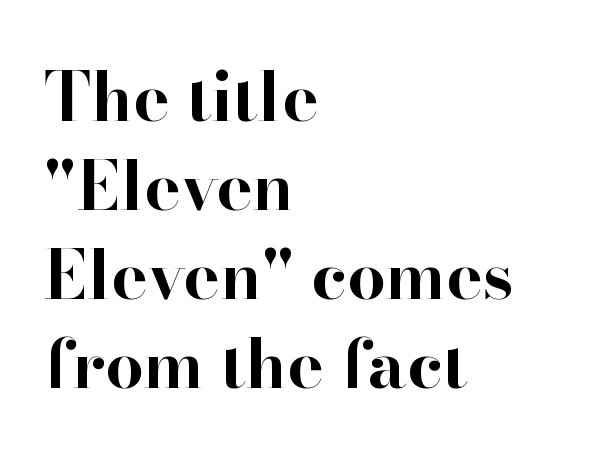
Q: Is the text bold? A: Yes.
Q: Is the text italic (slanted)? A: No, it is upright.
Q: Is the typeface a serif or a sans-serif typeface? A: Serif.
Q: Is the text underlined? A: No.
Q: How is the paragraph aligned? A: Left-aligned.
Q: Is the spacing between letters normal or unusually wide? A: Normal.
Q: Is the spacing between lines tight, normal or loose? A: Normal.
Q: Width (condensed, normal, or wide)? A: Normal.
Q: Stroke contrast? A: High.
Q: x-height? A: Small.
Q: Monospaced? A: No.
